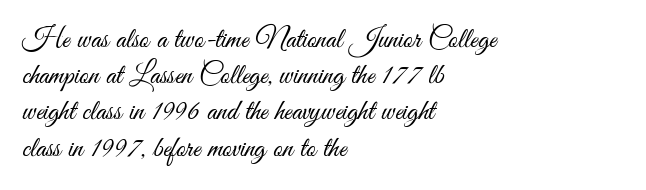
{"serif": "no", "bold": "no", "weight": "light", "width": "condensed", "stroke_contrast": "medium", "x_height": "small", "monospaced": "no", "underline": "no", "align": "left", "line_spacing": "normal", "line_spacing_ratio": 1.25, "letter_spacing": "normal", "letter_spacing_em": 0.0, "glyph_px": 29}
